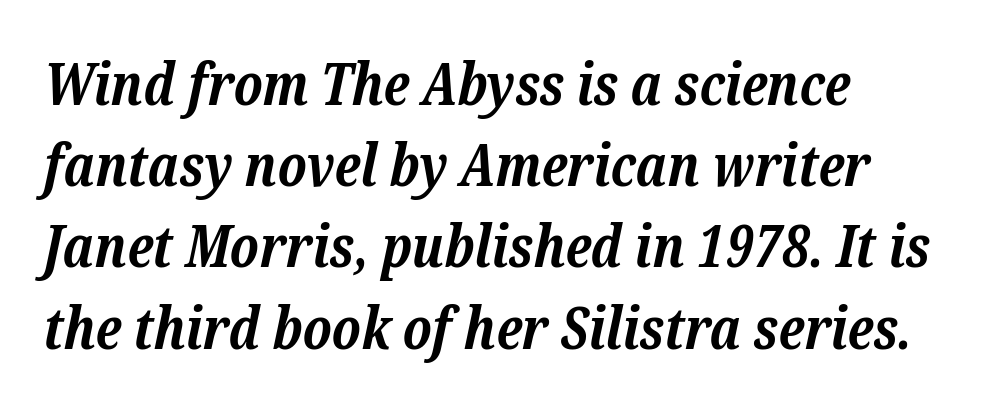
The image shows 58 px bold serif type, italic (leaning right); set left-aligned, normal line spacing (1.4x), normal letter spacing, not underlined; low stroke contrast and a medium x-height.
